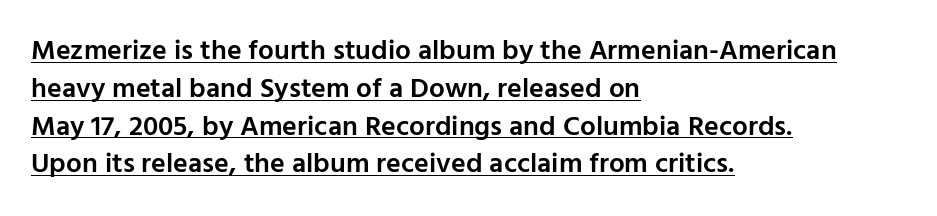
The image shows 28 px semibold sans-serif type, upright; set left-aligned, normal line spacing (1.35x), normal letter spacing, underlined; low stroke contrast and a medium x-height.
